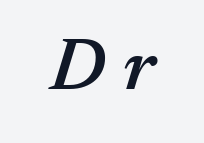
{"italic": "yes", "lean": "right", "slant_degrees": 17, "bold": "semi", "weight": "semibold", "width": "normal", "stroke_contrast": "medium", "x_height": "medium", "monospaced": "no", "underline": "no", "letter_spacing": "wide", "letter_spacing_em": 0.24, "glyph_px": 74}
